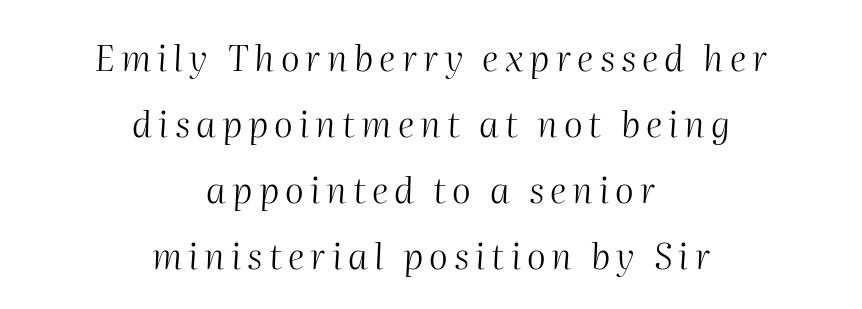
Q: Is the text bold? A: No.
Q: Is the text italic (slanted)? A: Yes, it leans right by about 2 degrees.
Q: Is the text underlined? A: No.
Q: How is the paragraph aligned? A: Centered.
Q: Width (condensed, normal, or wide)? A: Normal.
Q: Stroke contrast? A: Medium.
Q: x-height? A: Medium.
Q: Monospaced? A: No.
